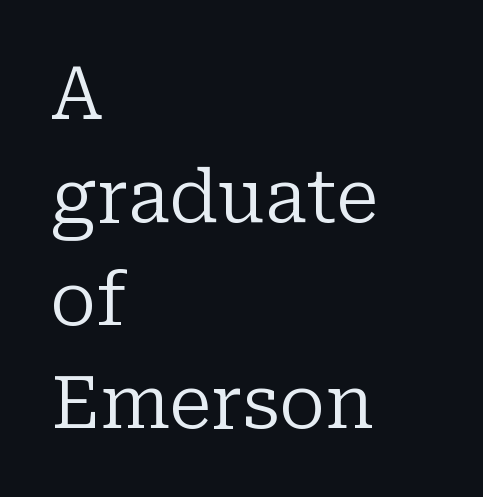
{"serif": "yes", "italic": "no", "bold": "no", "weight": "regular", "width": "normal", "stroke_contrast": "low", "x_height": "medium", "monospaced": "no", "underline": "no", "align": "left", "line_spacing": "normal", "line_spacing_ratio": 1.41, "letter_spacing": "normal", "letter_spacing_em": 0.0, "glyph_px": 73}
